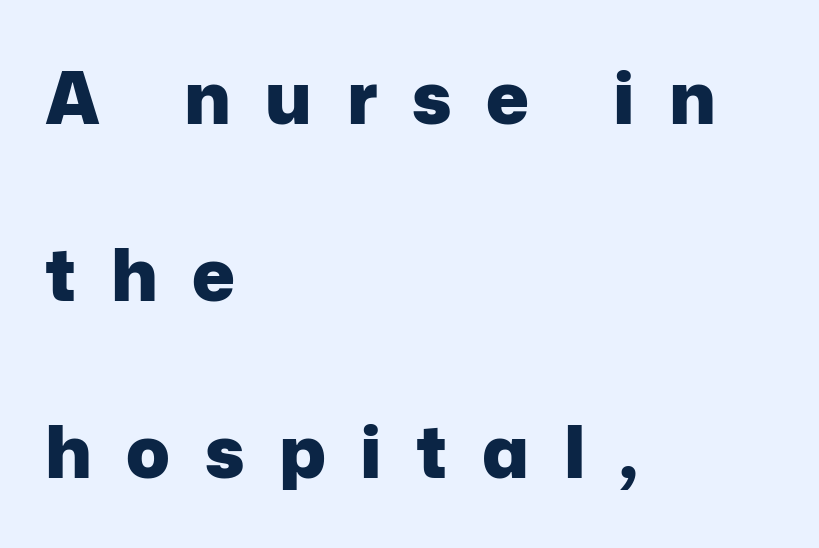
{"serif": "no", "italic": "no", "bold": "yes", "weight": "heavy", "width": "normal", "stroke_contrast": "low", "x_height": "medium", "monospaced": "no", "underline": "no", "align": "left", "line_spacing": "loose", "line_spacing_ratio": 2.46, "letter_spacing": "wide", "letter_spacing_em": 0.48, "glyph_px": 72}
